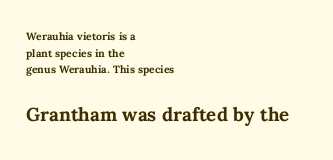
Q: Is the text bold? A: Yes.
Q: Is the text italic (slanted)? A: No, it is upright.
Q: Is the text underlined? A: No.
Q: How is the paragraph aligned? A: Left-aligned.
Q: Is the spacing between letters normal or unusually wide? A: Normal.
Q: Which block of text is set in a larger size, the first (top) or the second (bottom)? A: The second (bottom) one.
